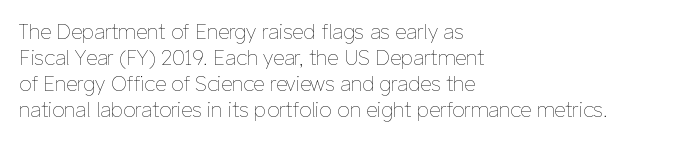
Where is the straight margin? On the left. This sample keeps an unexceptional amount of space between lines. The typesetting does not lean heavy: it is not bold. The gaps between neighbouring characters are ordinary and unremarkable. A clean baseline with only descenders dipping below it.
